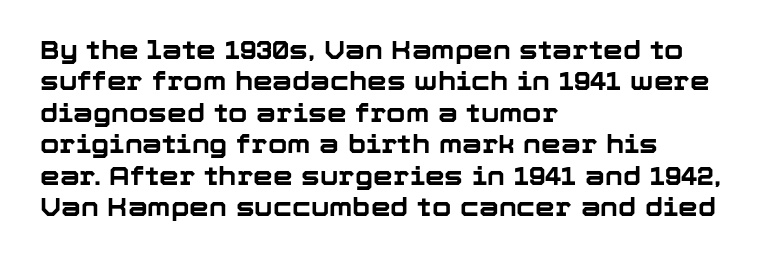
Horizontal alignment here is leftward, the default for most running prose. These lines were composed using upright roman letters. Quick note: underline off. Words appear dense and cohesive because spacing is normal. Honestly, the row spacing looks completely unremarkable. Heft: maximum for text — a bold.
